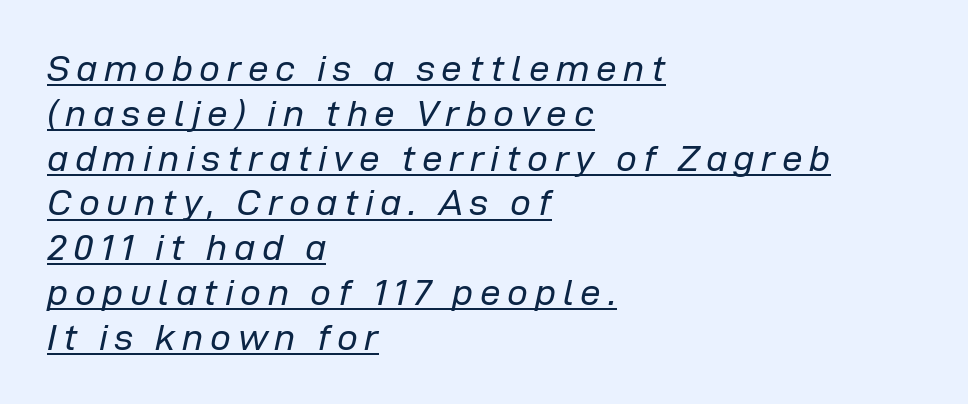
Q: Is the text bold? A: No.
Q: Is the text italic (slanted)? A: Yes, it leans right by about 12 degrees.
Q: Is the text underlined? A: Yes.
Q: How is the paragraph aligned? A: Left-aligned.
Q: Width (condensed, normal, or wide)? A: Normal.
Q: Stroke contrast? A: Low.
Q: x-height? A: Medium.
Q: Monospaced? A: No.
